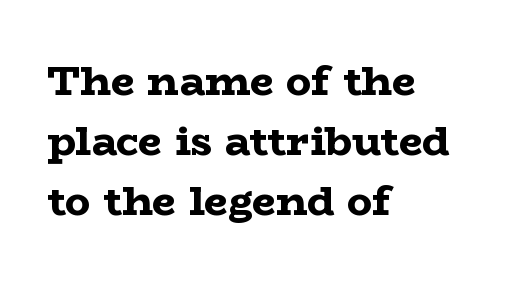
Q: Is the text bold? A: Yes.
Q: Is the text italic (slanted)? A: No, it is upright.
Q: Is the typeface a serif or a sans-serif typeface? A: Serif.
Q: Is the text underlined? A: No.
Q: How is the paragraph aligned? A: Left-aligned.
Q: Is the spacing between letters normal or unusually wide? A: Normal.
Q: Is the spacing between lines tight, normal or loose? A: Normal.
Q: Width (condensed, normal, or wide)? A: Wide.
Q: Stroke contrast? A: Low.
Q: x-height? A: Medium.
Q: Monospaced? A: No.
